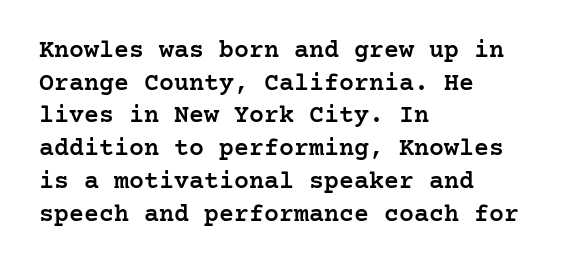
{"italic": "no", "bold": "semi", "underline": "no", "align": "left", "line_spacing": "normal", "line_spacing_ratio": 1.31, "letter_spacing": "normal", "letter_spacing_em": 0.0, "glyph_px": 25}
